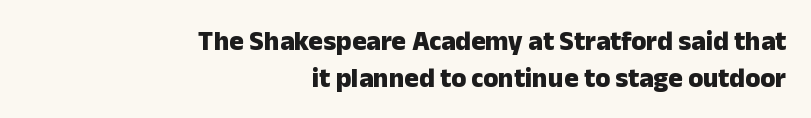
Q: Is the text bold? A: Yes.
Q: Is the text italic (slanted)? A: No, it is upright.
Q: Is the text underlined? A: No.
Q: How is the paragraph aligned? A: Right-aligned.
Q: Is the spacing between letters normal or unusually wide? A: Normal.
Q: Is the spacing between lines tight, normal or loose? A: Normal.
